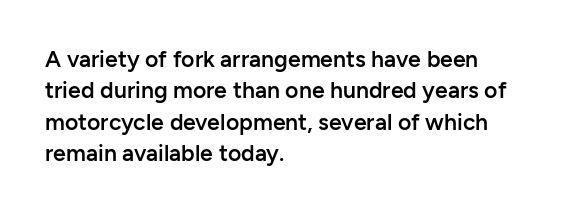
Q: Is the text bold? A: Semi-bold.
Q: Is the text italic (slanted)? A: No, it is upright.
Q: Is the text underlined? A: No.
Q: How is the paragraph aligned? A: Left-aligned.
Q: Is the spacing between letters normal or unusually wide? A: Normal.
Q: Is the spacing between lines tight, normal or loose? A: Normal.
